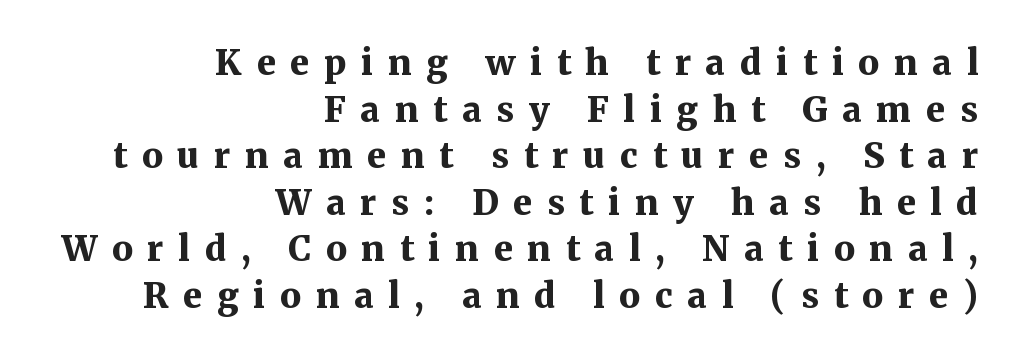
The image shows 35 px bold serif type, upright; set right-aligned, normal line spacing (1.33x), unusually wide letter spacing (+0.42 em), not underlined; medium stroke contrast and a medium x-height.
